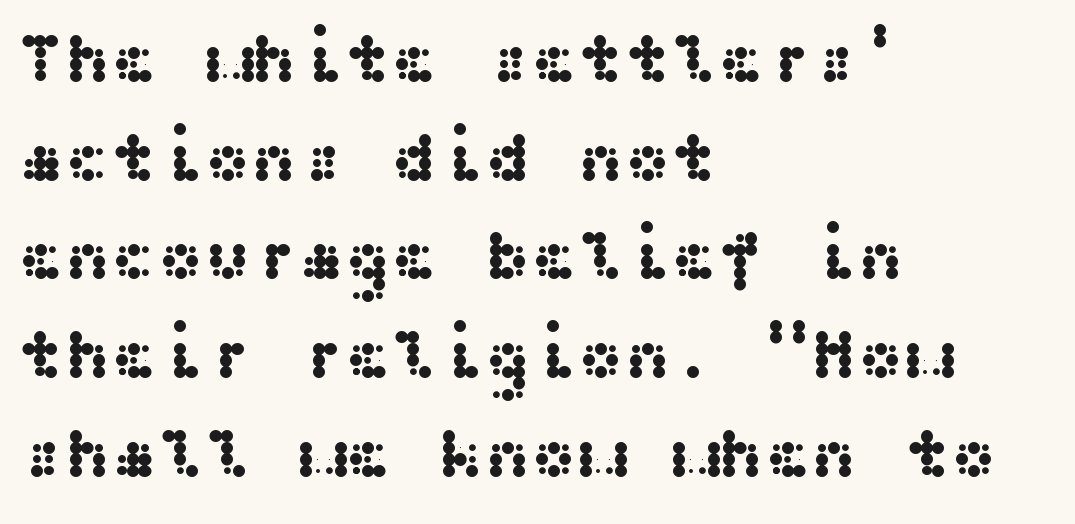
Q: Is the text italic (slanted)? A: No, it is upright.
Q: Is the typeface a serif or a sans-serif typeface? A: Sans-serif.
Q: Is the text underlined? A: No.
Q: How is the paragraph aligned? A: Left-aligned.
Q: Is the spacing between letters normal or unusually wide? A: Normal.
Q: Is the spacing between lines tight, normal or loose? A: Normal.
Q: Width (condensed, normal, or wide)? A: Wide.
Q: Stroke contrast? A: Medium.
Q: x-height? A: Medium.
